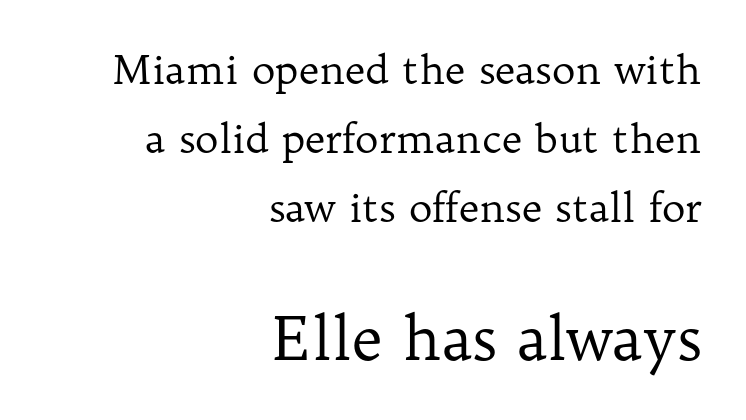
Every stem runs plumb, perpendicular to the baseline. No extra tracking has been applied to these lines. The following chunk of copy outweighs the initial chunk in type size. Is this a sans? No — the strokes have serifs. Summary of weight: not heavy and not bold. Only glyphs here, with clear space below each row.
